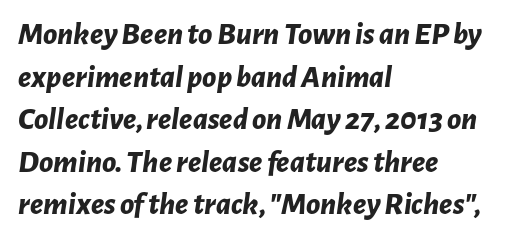
Q: Is the text bold? A: Yes.
Q: Is the text italic (slanted)? A: Yes, it leans right by about 7 degrees.
Q: Is the text underlined? A: No.
Q: How is the paragraph aligned? A: Left-aligned.
Q: Is the spacing between letters normal or unusually wide? A: Normal.
Q: Is the spacing between lines tight, normal or loose? A: Normal.
Q: Width (condensed, normal, or wide)? A: Normal.
Q: Stroke contrast? A: Low.
Q: x-height? A: Medium.
Q: Monospaced? A: No.
